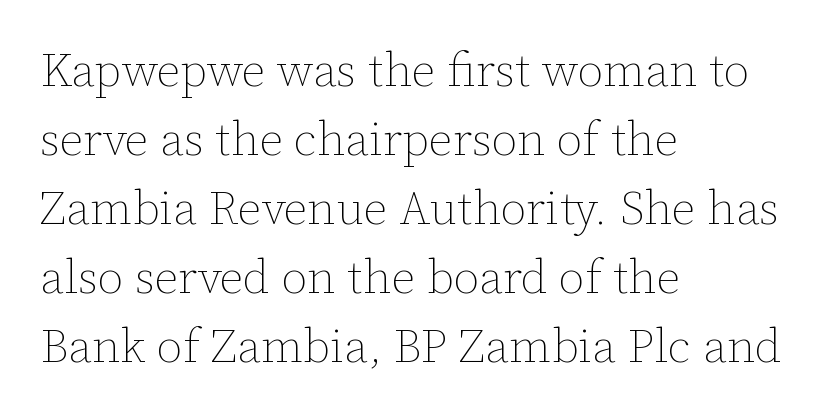
Q: Is the text bold? A: No.
Q: Is the text italic (slanted)? A: No, it is upright.
Q: Is the text underlined? A: No.
Q: How is the paragraph aligned? A: Left-aligned.
Q: Is the spacing between letters normal or unusually wide? A: Normal.
Q: Is the spacing between lines tight, normal or loose? A: Normal.
Q: Width (condensed, normal, or wide)? A: Normal.
Q: Stroke contrast? A: Low.
Q: x-height? A: Medium.
Q: Monospaced? A: No.
